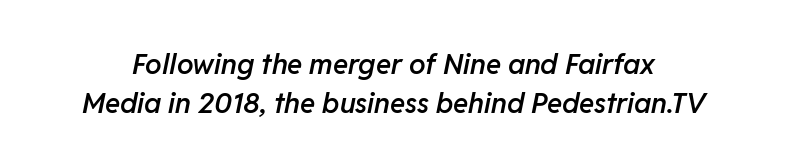
Q: Is the text bold? A: Semi-bold.
Q: Is the text italic (slanted)? A: Yes, it leans right by about 11 degrees.
Q: Is the text underlined? A: No.
Q: Is the spacing between letters normal or unusually wide? A: Normal.
Q: Is the spacing between lines tight, normal or loose? A: Normal.
Q: Width (condensed, normal, or wide)? A: Normal.
Q: Stroke contrast? A: Low.
Q: x-height? A: Medium.
Q: Monospaced? A: No.
